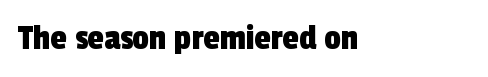
The passage shown is typeset with a sans-serif family. Quick note: underline off. Honestly, the letter spacing is just normal — you wouldn't notice it. Think of a printed novel: that variable character pitch is what you see here.
